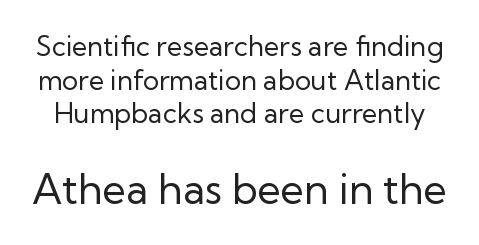
The space directly below the letters is spotless. You could not count columns in this text — the font is proportionally spaced. The glyphs in this specimen are sans serif. The line texture is even and compact thanks to regular tracking. A roman cut, with each character standing at attention.
